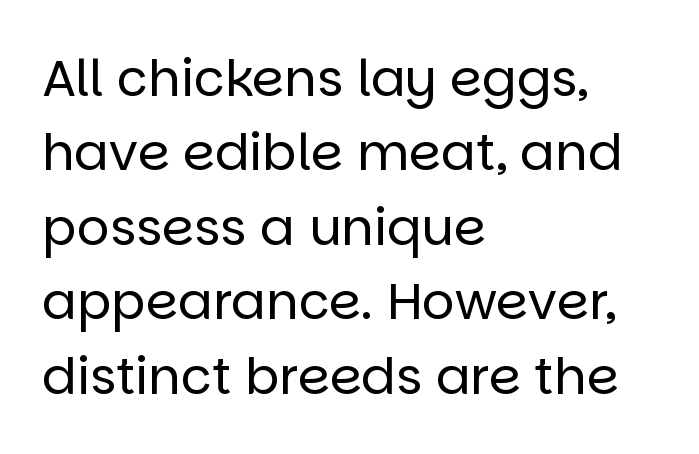
Rendered with straight, roman letterforms. Ink coverage per letter is moderate at most. Each letter keeps its own natural width here, so spacing adapts to shape. Leftover space on each line is placed entirely after the last word. A typesetter would call this zero additional tracking. The block of text has a typical density, with ordinary space between rows.
